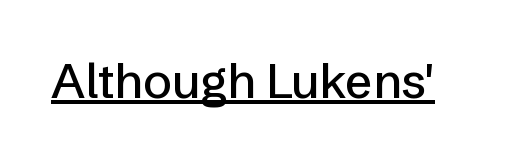
The image shows 48 px sans-serif type, upright; set normal letter spacing, underlined; low stroke contrast and a medium x-height.
